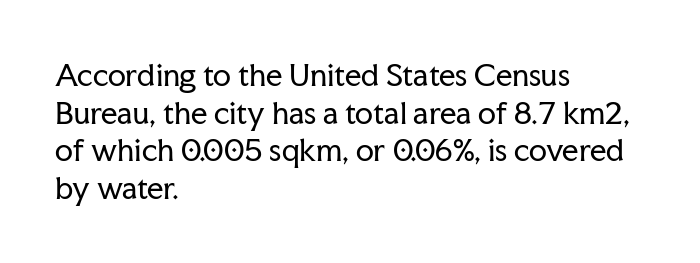
The image shows 29 px regular-weight serif type, upright; set left-aligned, normal line spacing (1.3x), normal letter spacing, not underlined; low stroke contrast and a medium x-height.
